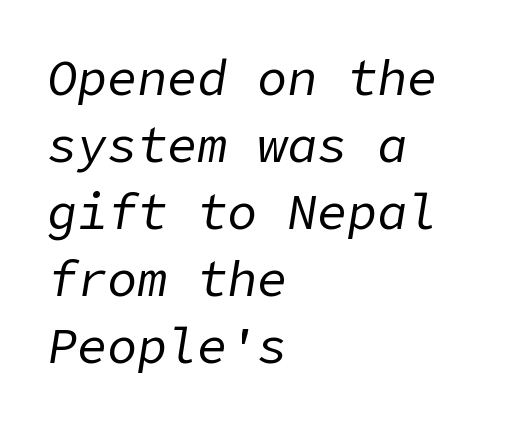
{"italic": "yes", "lean": "right", "slant_degrees": 9, "bold": "no", "weight": "regular", "width": "normal", "stroke_contrast": "low", "x_height": "medium", "underline": "no", "align": "left", "line_spacing": "normal", "line_spacing_ratio": 1.34, "letter_spacing": "normal", "letter_spacing_em": 0.0, "glyph_px": 50}
